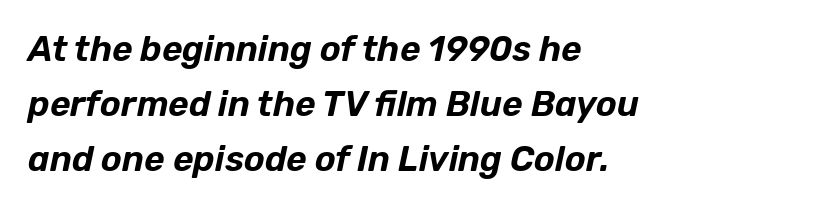
{"italic": "yes", "lean": "right", "slant_degrees": 12, "width": "normal", "stroke_contrast": "low", "x_height": "medium", "monospaced": "no", "underline": "no", "align": "left", "line_spacing": "normal", "line_spacing_ratio": 1.57, "letter_spacing": "normal", "letter_spacing_em": 0.0, "glyph_px": 35}
